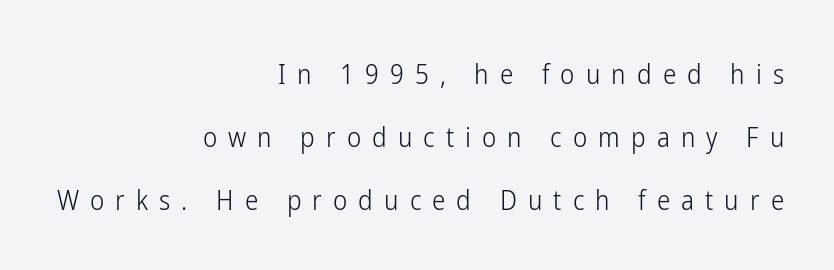
The image shows 27 px text type, upright; set right-aligned, loose line spacing (2.33x), unusually wide letter spacing (+0.41 em), not underlined.
